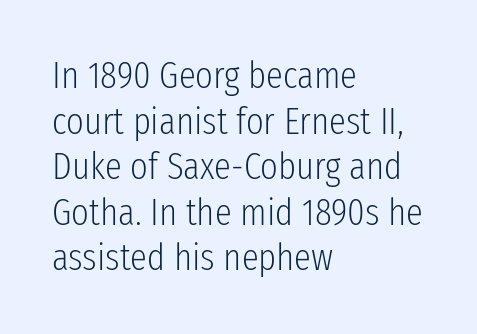
The image shows 38 px light, condensed sans-serif type, upright; set left-aligned, line spacing 1.2x, normal letter spacing, not underlined; low stroke contrast and a medium x-height.
